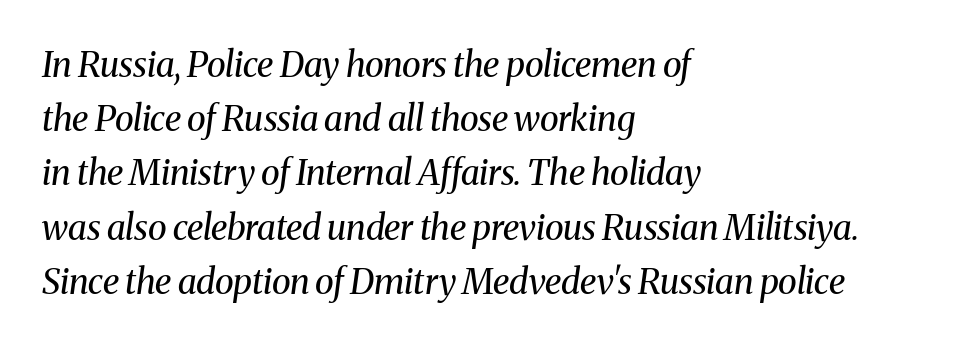
The image shows 35 px regular-weight serif type, italic (leaning right); set left-aligned, normal line spacing (1.55x), normal letter spacing, not underlined; medium stroke contrast and a medium x-height.
